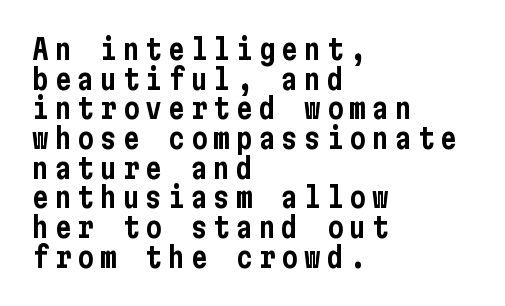
The image shows 28 px condensed sans-serif type, upright; set left-aligned, tight line spacing (1.06x), unusually wide letter spacing (+0.21 em), not underlined; low stroke contrast and a medium x-height.
